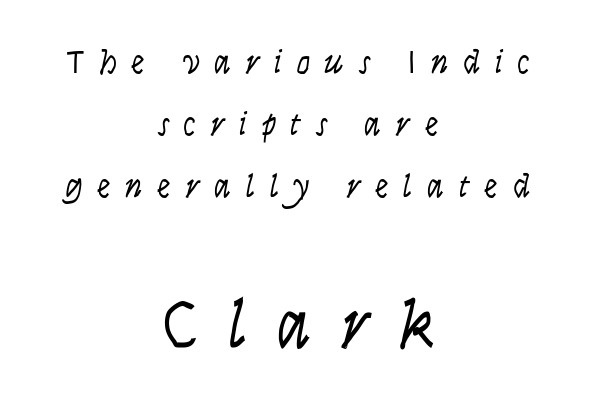
{"italic": "yes", "lean": "right", "slant_degrees": 9, "bold": "no", "weight": "light", "width": "condensed", "stroke_contrast": "low", "x_height": "large", "monospaced": "no", "underline": "no", "align": "center", "line_spacing_ratio": 1.83, "letter_spacing": "wide", "letter_spacing_em": 0.43, "larger_block": "second", "size_ratio": 2.03, "glyph_px": 69}
